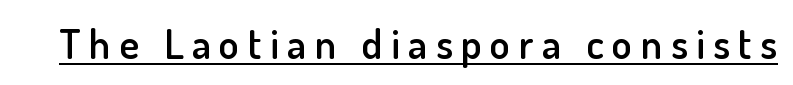
Q: Is the text bold? A: Semi-bold.
Q: Is the text italic (slanted)? A: No, it is upright.
Q: Is the typeface a serif or a sans-serif typeface? A: Sans-serif.
Q: Is the text underlined? A: Yes.
Q: Is the spacing between letters normal or unusually wide? A: Unusually wide.
Q: Width (condensed, normal, or wide)? A: Normal.
Q: Stroke contrast? A: Low.
Q: x-height? A: Small.
Q: Monospaced? A: No.
